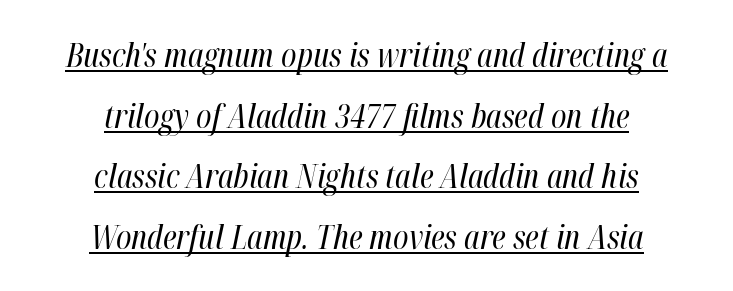
The paragraph has two soft edges and a firm central axis. Posture: slanted. Is there an underline? Yes — a line sits under the letters. Character widths vary here, with narrow letters taking less room than wide ones.
